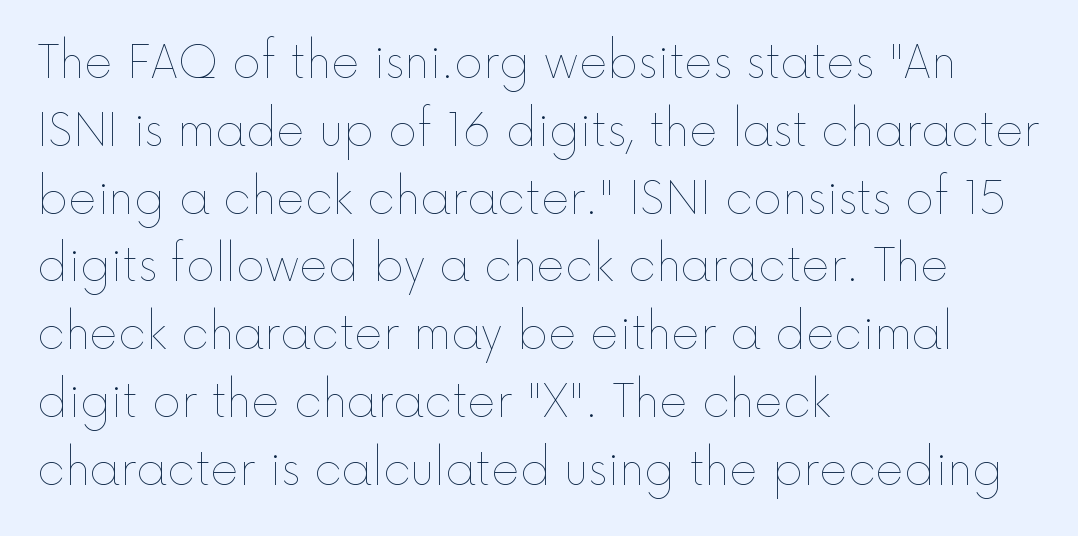
Q: Is the text bold? A: No.
Q: Is the text italic (slanted)? A: No, it is upright.
Q: Is the text underlined? A: No.
Q: How is the paragraph aligned? A: Left-aligned.
Q: Is the spacing between letters normal or unusually wide? A: Normal.
Q: Is the spacing between lines tight, normal or loose? A: Normal.
Q: Width (condensed, normal, or wide)? A: Normal.
Q: x-height? A: Medium.
Q: Monospaced? A: No.
